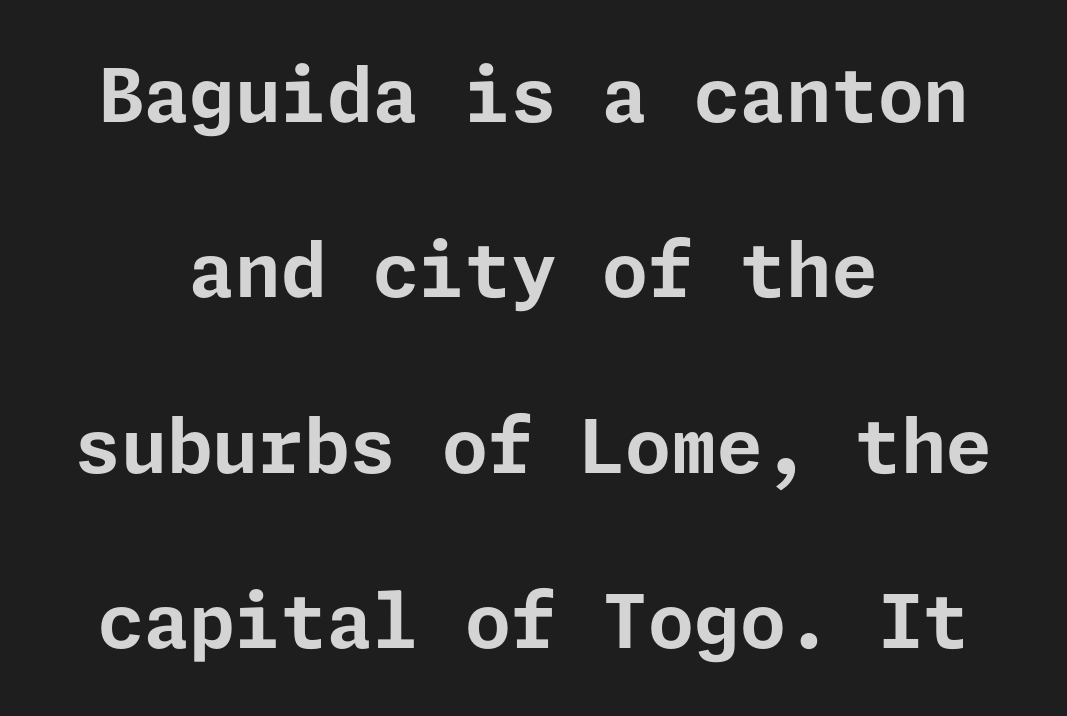
{"serif": "no", "italic": "no", "bold": "yes", "weight": "bold", "width": "normal", "stroke_contrast": "low", "x_height": "medium", "underline": "no", "align": "center", "line_spacing": "loose", "line_spacing_ratio": 2.37, "letter_spacing": "normal", "letter_spacing_em": 0.0, "glyph_px": 74}
